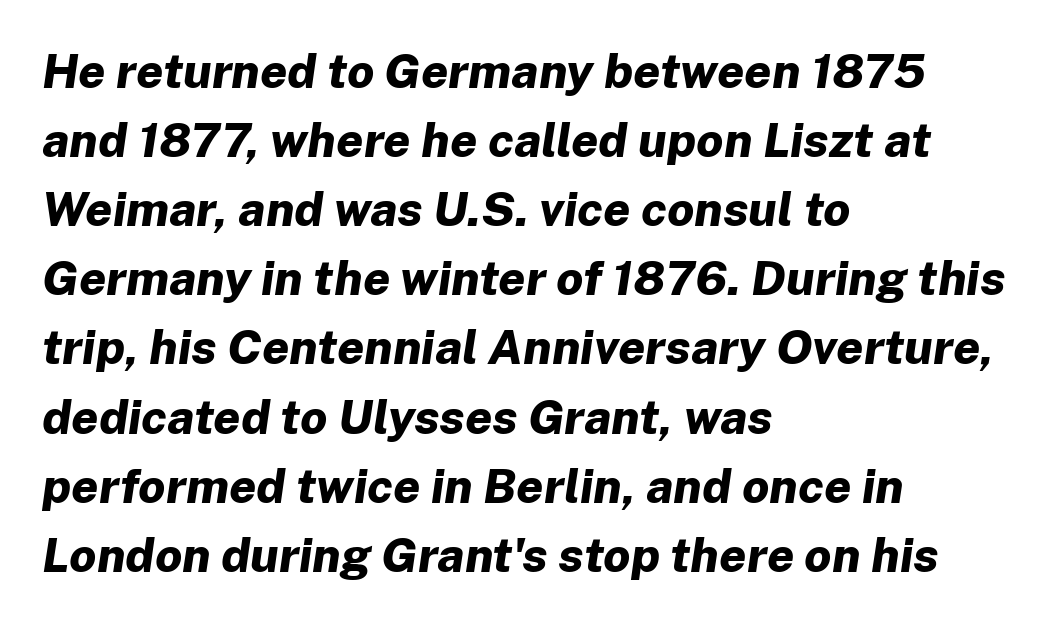
Observe the lean: these are italic letterforms. Caption: standard tracking, unaltered. Compared with a centered layout, this one pins lines to the left instead. Summary of vertical rhythm: regular, with standard interline spacing. The sample has been set heavy, in full bold.
